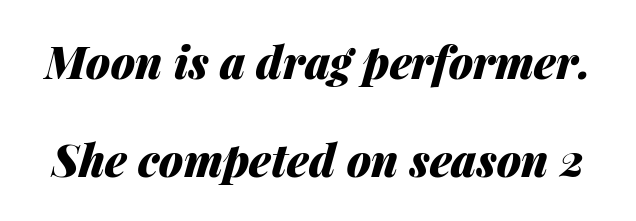
The image shows 44 px heavy type, italic (leaning right); set loose line spacing (2.23x), normal letter spacing, not underlined; medium stroke contrast and a medium x-height.
